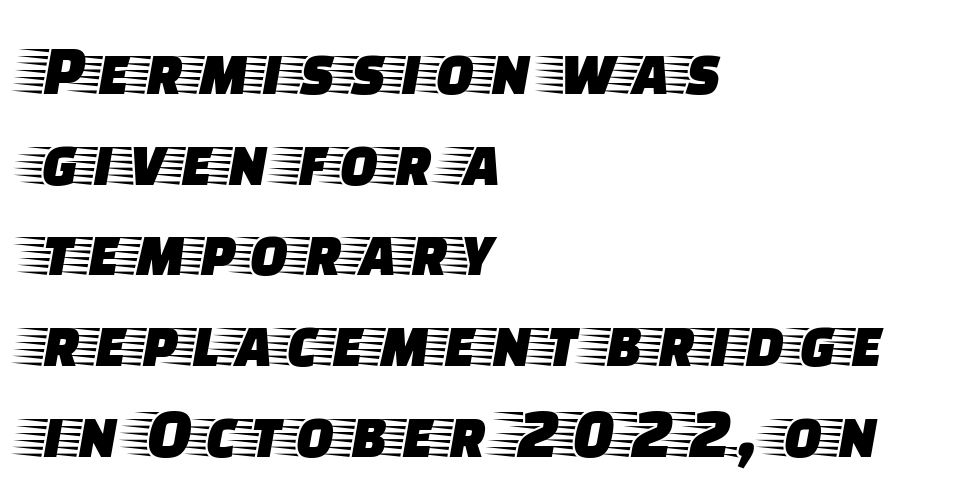
Q: Is the text italic (slanted)? A: Yes.
Q: Is the typeface a serif or a sans-serif typeface? A: Serif.
Q: Is the text underlined? A: No.
Q: How is the paragraph aligned? A: Left-aligned.
Q: Is the spacing between letters normal or unusually wide? A: Normal.
Q: Is the spacing between lines tight, normal or loose? A: Normal.
Q: Width (condensed, normal, or wide)? A: Wide.
Q: Stroke contrast? A: Low.
Q: x-height? A: Large.
Q: Monospaced? A: No.
